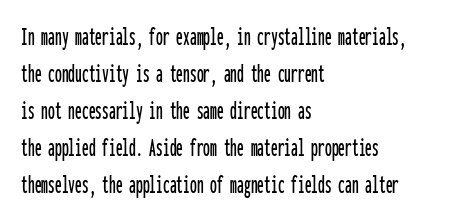
A typesetter would call this zero additional tracking. Notice how descenders clear the ascenders below comfortably — that's standard leading. Ordinary non-slanted type is in use. Letters rest on an invisible, unmarked baseline.
